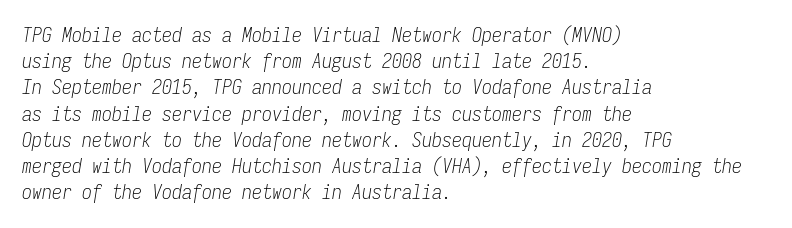
The image shows 20 px text type, italic (leaning right); set left-aligned, normal line spacing (1.31x), normal letter spacing, not underlined.
